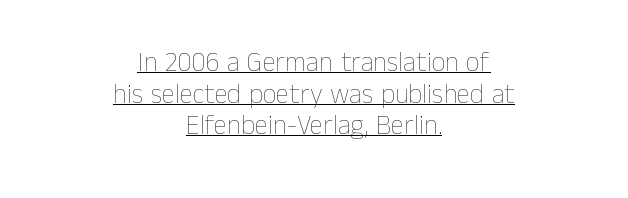
Tall strokes in this sample are plumb rather than angled. Between one letter and the next there's only the usual sliver of space. Heaviness? Minimal to ordinary, like unemphasized prose. A continuous stroke trails under the words, as in a hyperlink. Casual observation: everything's sitting right in the middle.
